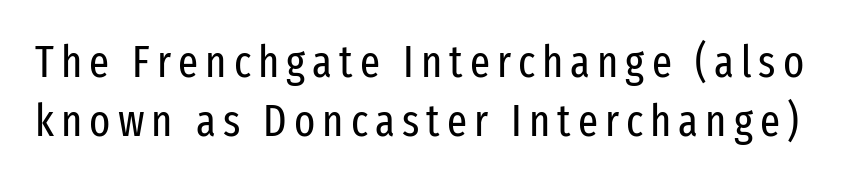
{"serif": "no", "italic": "no", "bold": "no", "weight": "regular", "width": "condensed", "stroke_contrast": "low", "x_height": "medium", "monospaced": "no", "underline": "no", "line_spacing": "normal", "line_spacing_ratio": 1.33, "glyph_px": 44}
